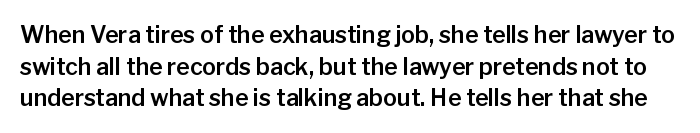
Q: Is the text italic (slanted)? A: No, it is upright.
Q: Is the text underlined? A: No.
Q: Is the spacing between letters normal or unusually wide? A: Normal.
Q: Is the spacing between lines tight, normal or loose? A: Normal.
